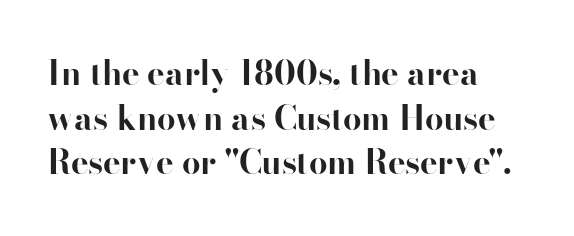
Designer's note — italics off, roman on. Little horizontal feet cap the strokes, marking this as serif type. Stroke thickness is high; the sample reads as a true bold. Do the characters align in a grid? No, the font is proportional.
